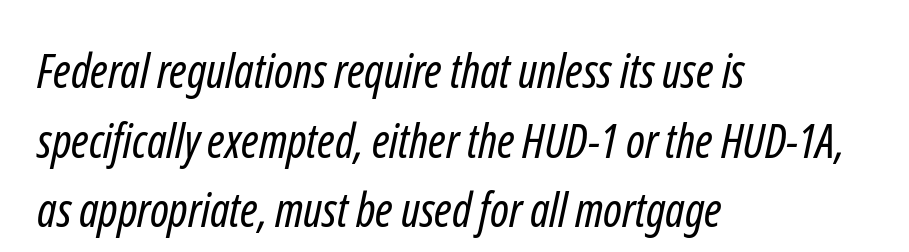
The image shows 47 px regular-weight, condensed sans-serif type; set left-aligned, normal line spacing (1.48x), normal letter spacing, not underlined; low stroke contrast and a medium x-height.
